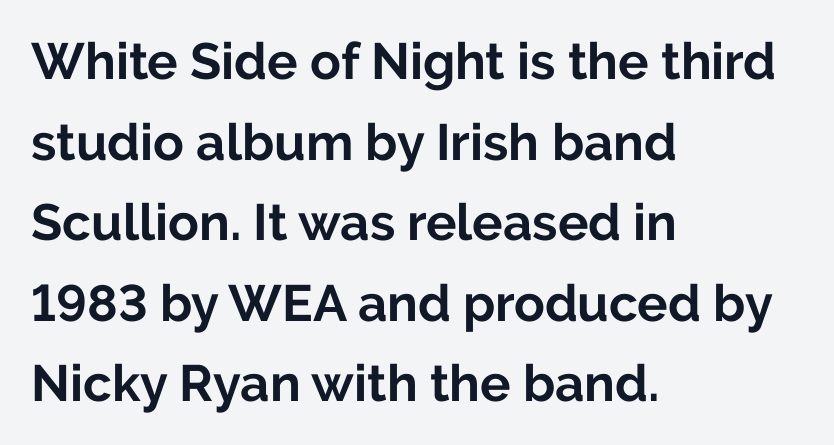
Q: Is the text bold? A: Yes.
Q: Is the text italic (slanted)? A: No, it is upright.
Q: Is the typeface a serif or a sans-serif typeface? A: Sans-serif.
Q: Is the text underlined? A: No.
Q: How is the paragraph aligned? A: Left-aligned.
Q: Is the spacing between letters normal or unusually wide? A: Normal.
Q: Is the spacing between lines tight, normal or loose? A: Normal.
Q: Width (condensed, normal, or wide)? A: Normal.
Q: Stroke contrast? A: Low.
Q: x-height? A: Medium.
Q: Monospaced? A: No.
